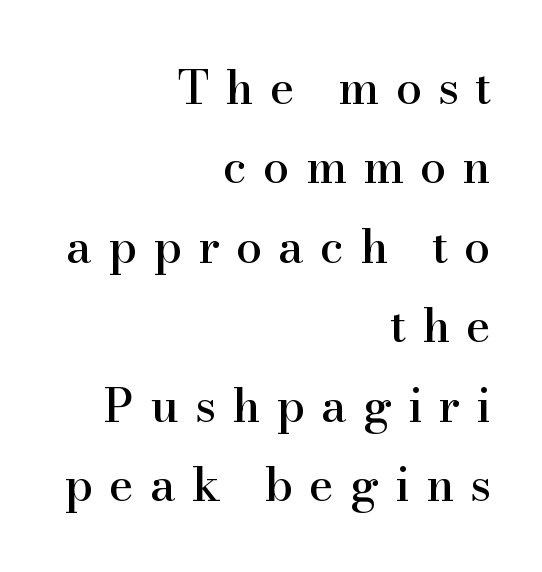
Line ends are locked; line starts wander. The face used here is proportionally spaced, like ordinary book or web type. Anything drawn beneath the words? Only blank space. Summary of vertical rhythm: regular, with standard interline spacing. The font family rendered here belongs to the serif group. This sample uses an upright cut, with every glyph sitting square on the baseline.
